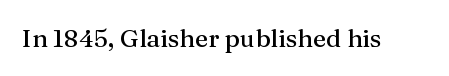
The image shows 25 px text type, upright; set normal letter spacing, not underlined.
